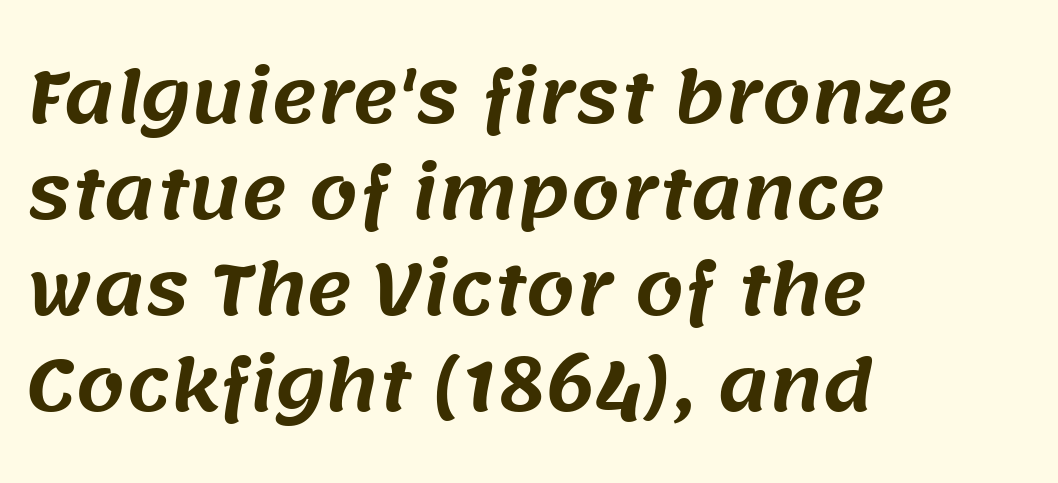
Q: Is the typeface a serif or a sans-serif typeface? A: Sans-serif.
Q: Is the text underlined? A: No.
Q: How is the paragraph aligned? A: Left-aligned.
Q: Is the spacing between letters normal or unusually wide? A: Normal.
Q: Is the spacing between lines tight, normal or loose? A: Normal.
Q: Width (condensed, normal, or wide)? A: Normal.
Q: Stroke contrast? A: Medium.
Q: x-height? A: Large.
Q: Monospaced? A: No.
